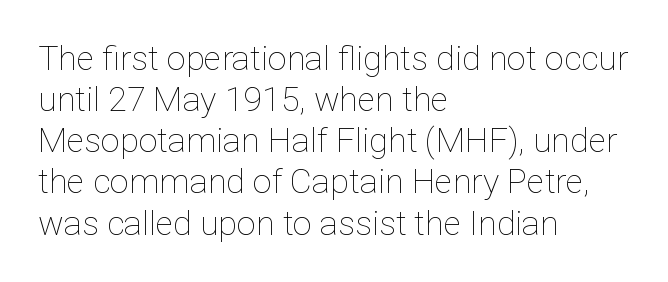
{"italic": "no", "bold": "no", "weight": "thin", "width": "normal", "stroke_contrast": "low", "x_height": "medium", "monospaced": "no", "underline": "no", "align": "left", "line_spacing_ratio": 1.21, "letter_spacing": "normal", "letter_spacing_em": 0.0, "glyph_px": 34}
